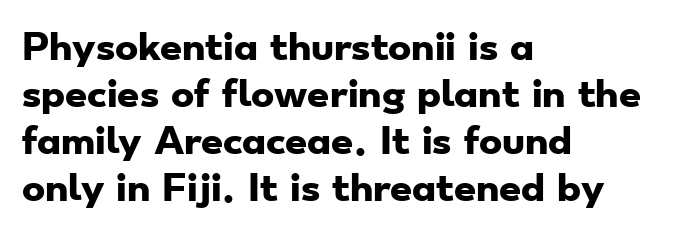
{"serif": "no", "bold": "yes", "weight": "heavy", "width": "wide", "stroke_contrast": "low", "x_height": "small", "monospaced": "no", "underline": "no", "align": "left", "line_spacing": "normal", "line_spacing_ratio": 1.34, "letter_spacing": "normal", "letter_spacing_em": 0.0, "glyph_px": 35}
